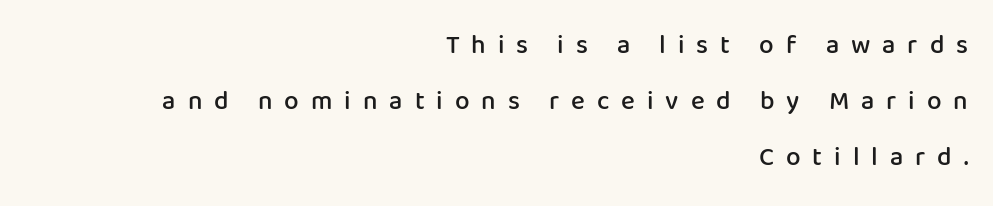
{"italic": "no", "bold": "semi", "underline": "no", "align": "right", "line_spacing": "loose", "line_spacing_ratio": 2.16, "letter_spacing": "wide", "letter_spacing_em": 0.46, "glyph_px": 26}
